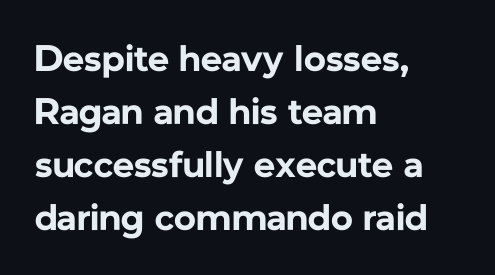
Q: Is the text bold? A: Yes.
Q: Is the text italic (slanted)? A: No, it is upright.
Q: Is the typeface a serif or a sans-serif typeface? A: Sans-serif.
Q: Is the text underlined? A: No.
Q: How is the paragraph aligned? A: Left-aligned.
Q: Is the spacing between letters normal or unusually wide? A: Normal.
Q: Is the spacing between lines tight, normal or loose? A: Normal.
Q: Width (condensed, normal, or wide)? A: Normal.
Q: Stroke contrast? A: Low.
Q: x-height? A: Medium.
Q: Monospaced? A: No.
